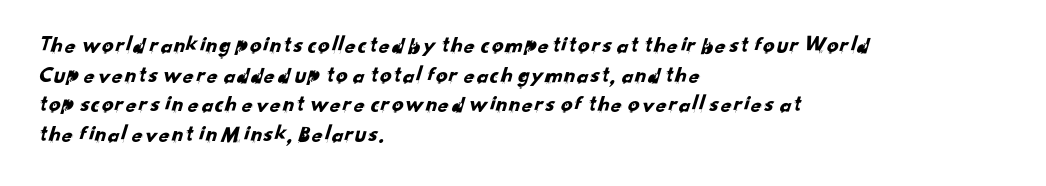
Q: Is the text underlined? A: No.
Q: How is the paragraph aligned? A: Left-aligned.
Q: Is the spacing between letters normal or unusually wide? A: Normal.
Q: Is the spacing between lines tight, normal or loose? A: Normal.
